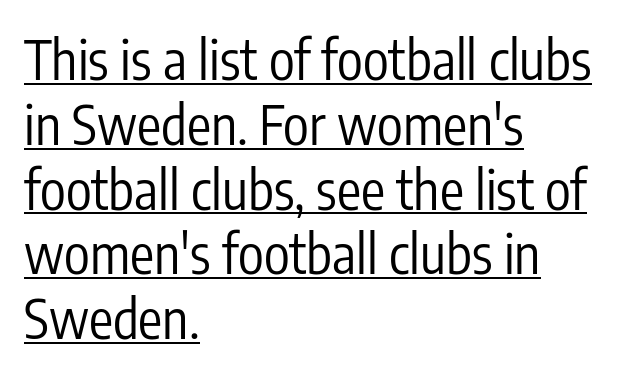
Leftover space on each line is placed entirely after the last word. Looks like regular typesetting: each glyph gets only the width it needs. Is this a sans? Yes — the strokes have no serifs. Look at the tracking — it's just the regular setting, nothing added. Heaviness? Minimal to ordinary, like unemphasized prose.
